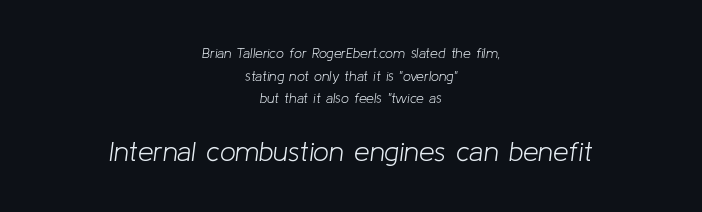
The vertical gap from one line to the next is medium. You could call the tracking neutral — neither tight nor loose. Stems here are at most as thick as an everyday book face. Varying glyph widths throughout — classic text-font behaviour.
